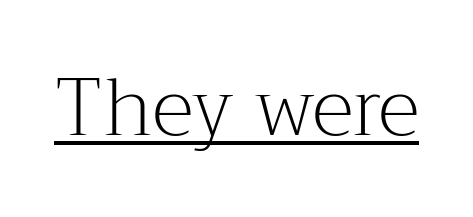
{"serif": "yes", "italic": "no", "bold": "no", "weight": "light", "width": "normal", "stroke_contrast": "medium", "x_height": "medium", "monospaced": "no", "underline": "yes", "letter_spacing": "normal", "letter_spacing_em": 0.0, "glyph_px": 80}
